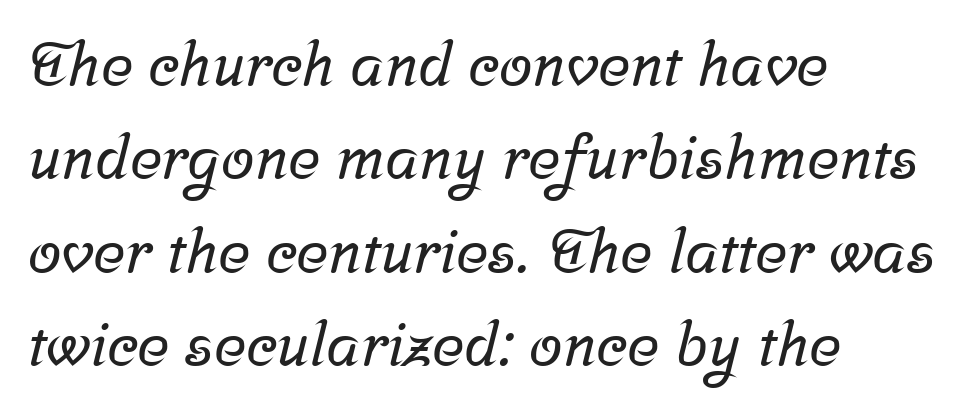
No word sits above an underline. All the whitespace from short lines collects on the right. A normal amount of white space separates one row of letters from the next. The rendering keeps characters at their native spacing.
